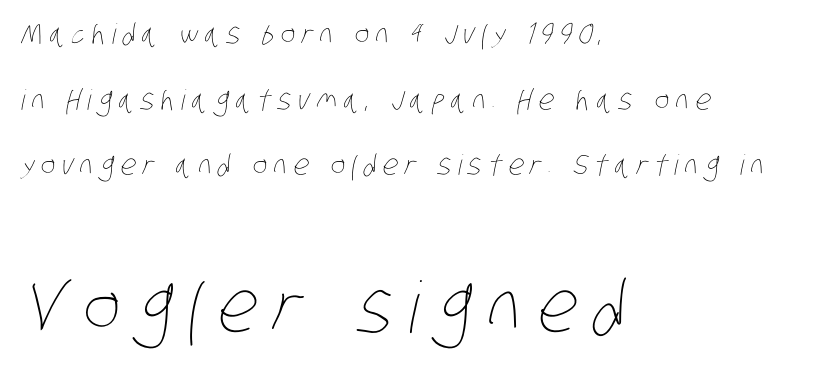
A typesetter would call this proportional, since set widths differ per character. Tracking here is generous; glyphs stand well apart from one another. The designer dialed line spacing up above the default. Does the bottom block carry the larger type? Yes, it does. Counters stay open thanks to moderate or lighter strokes.
